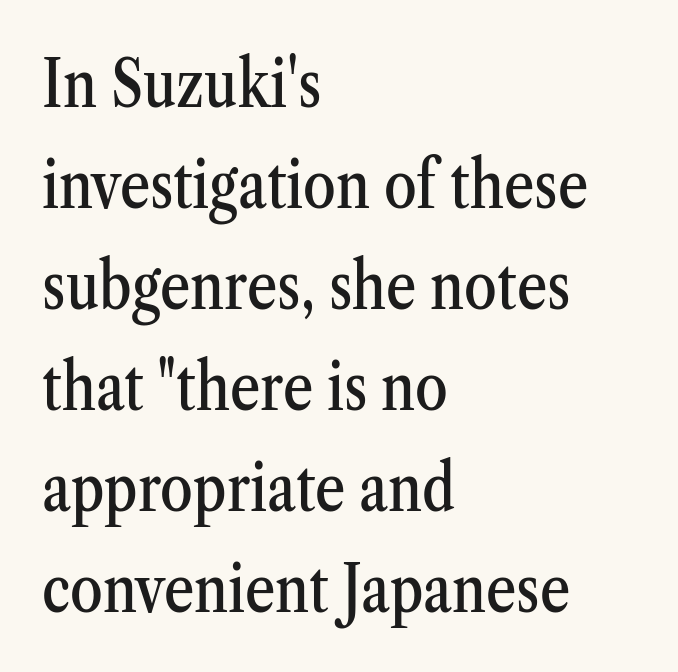
You could not count columns in this text — the font is proportionally spaced. Any mark beneath the type? The region is blank. The passage shown has conventional tracking throughout. Reading down the block, your eye returns to a fixed left position each line. Quick note: not italic, upright.
